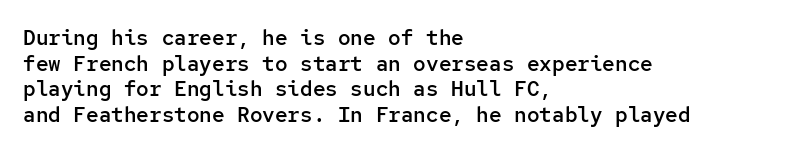
Nobody drew a line under any word here. The letters stand straight up with perfectly vertical stems. Emphasis by weight is partial: semibold. Nobody touched the tracking dial on this one. Compared with a centered layout, this one pins lines to the left instead.
